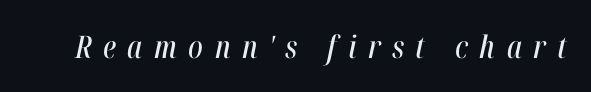
A clean baseline with only descenders dipping below it. The type is letterspaced generously, with wide tracking. Each letter keeps its own natural width here, so spacing adapts to shape. Rendered with sloped, italic letterforms.
